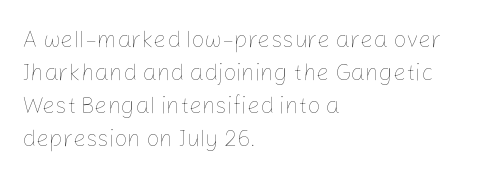
Q: Is the text bold? A: No.
Q: Is the text italic (slanted)? A: No, it is upright.
Q: Is the text underlined? A: No.
Q: How is the paragraph aligned? A: Left-aligned.
Q: Is the spacing between letters normal or unusually wide? A: Normal.
Q: Is the spacing between lines tight, normal or loose? A: Normal.
